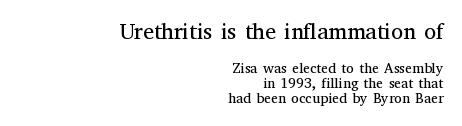
The image shows 22 px text type, upright; set right-aligned, tight line spacing (1.07x), normal letter spacing, not underlined; the first (top) block is 1.57x larger.
